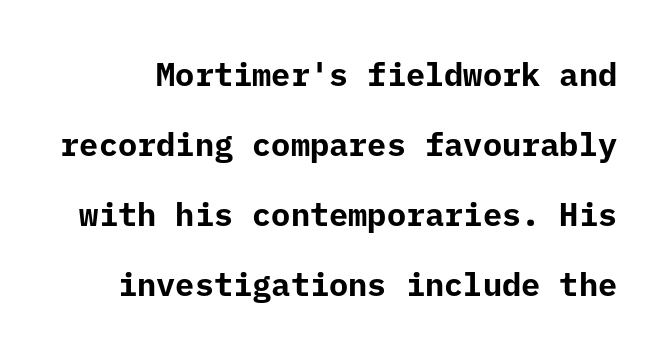
Q: Is the text bold? A: Yes.
Q: Is the text italic (slanted)? A: No, it is upright.
Q: Is the typeface a serif or a sans-serif typeface? A: Sans-serif.
Q: Is the text underlined? A: No.
Q: Is the spacing between letters normal or unusually wide? A: Normal.
Q: Is the spacing between lines tight, normal or loose? A: Loose.
Q: Width (condensed, normal, or wide)? A: Normal.
Q: Stroke contrast? A: Low.
Q: x-height? A: Medium.
Q: Monospaced? A: Yes.
